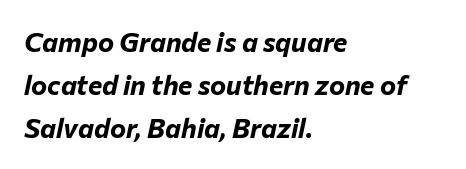
Quick note: interline space is typical. Emphasis by weight is at full strength: bold. In terms of posture, this sample is oblique. Glyph-to-glyph distance matches everyday printed text. Has an underline been added? It has not. The lines are quadded left.
